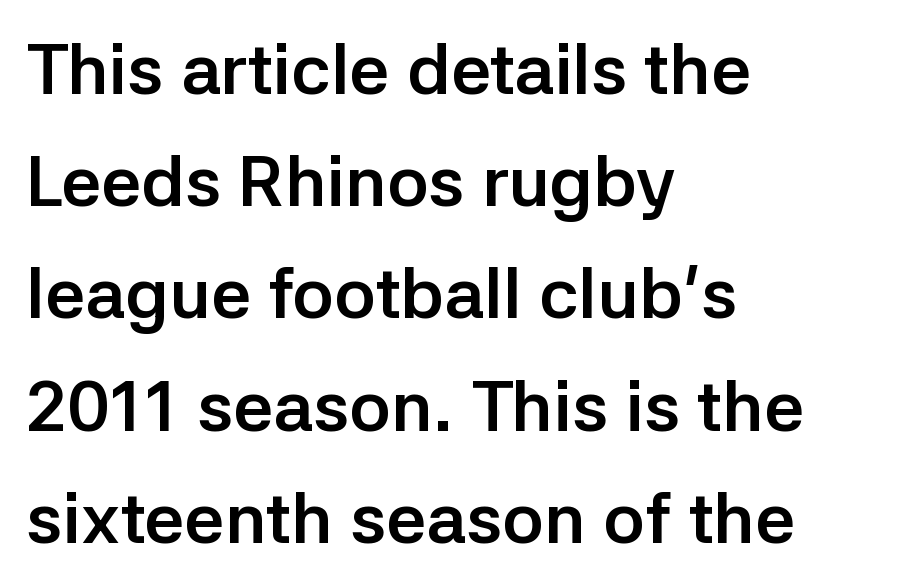
{"serif": "no", "italic": "no", "bold": "yes", "weight": "semibold", "width": "normal", "stroke_contrast": "low", "x_height": "medium", "monospaced": "no", "underline": "no", "align": "left", "line_spacing": "normal", "line_spacing_ratio": 1.58, "letter_spacing": "normal", "letter_spacing_em": 0.0, "glyph_px": 71}
